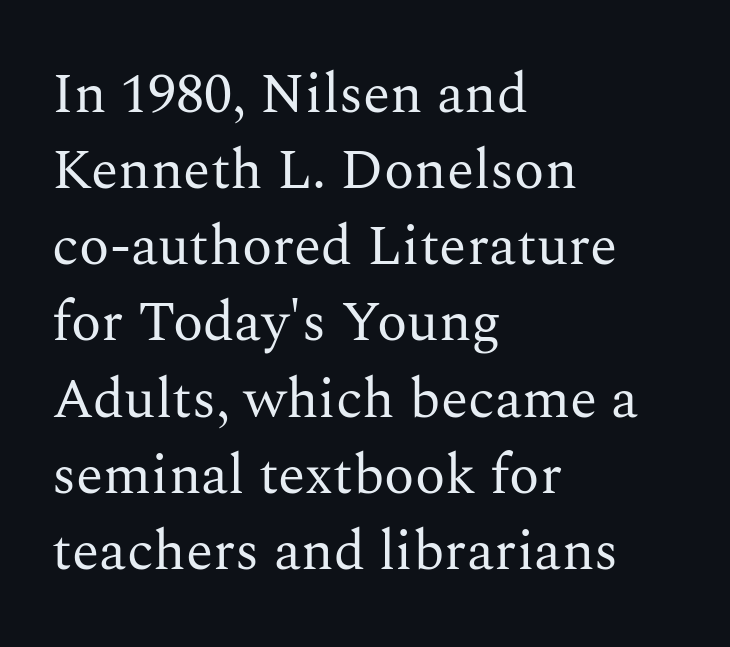
{"serif": "yes", "italic": "no", "bold": "no", "weight": "regular", "width": "normal", "stroke_contrast": "medium", "x_height": "medium", "monospaced": "no", "underline": "no", "align": "left", "line_spacing": "normal", "line_spacing_ratio": 1.36, "letter_spacing": "normal", "letter_spacing_em": 0.0, "glyph_px": 56}
